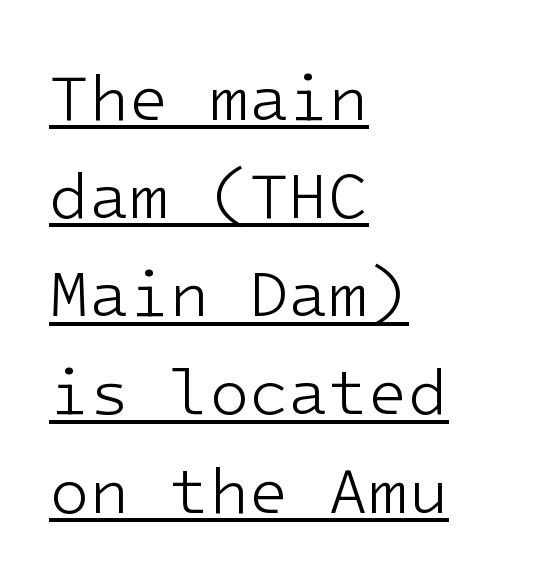
{"serif": "no", "italic": "no", "bold": "no", "weight": "light", "width": "normal", "stroke_contrast": "low", "x_height": "medium", "monospaced": "yes", "underline": "yes", "align": "left", "line_spacing": "normal", "line_spacing_ratio": 1.51, "letter_spacing": "normal", "letter_spacing_em": 0.0, "glyph_px": 65}
